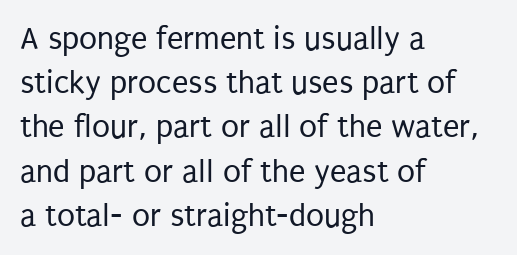
{"serif": "no", "italic": "no", "bold": "no", "weight": "regular", "width": "condensed", "stroke_contrast": "low", "x_height": "large", "monospaced": "no", "underline": "no", "align": "left", "line_spacing": "normal", "line_spacing_ratio": 1.34, "letter_spacing": "normal", "letter_spacing_em": 0.0, "glyph_px": 33}
